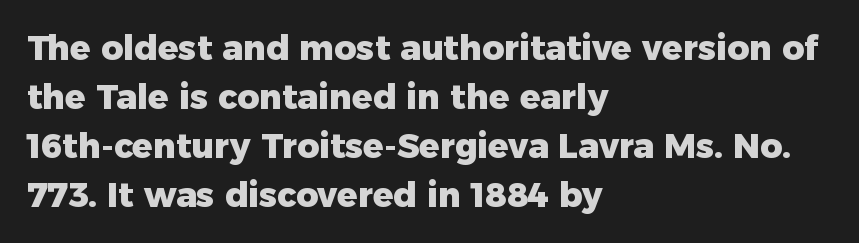
{"serif": "no", "italic": "no", "bold": "yes", "weight": "heavy", "width": "normal", "stroke_contrast": "low", "x_height": "medium", "monospaced": "no", "underline": "no", "align": "left", "line_spacing": "normal", "line_spacing_ratio": 1.44, "letter_spacing": "normal", "letter_spacing_em": 0.0, "glyph_px": 34}
